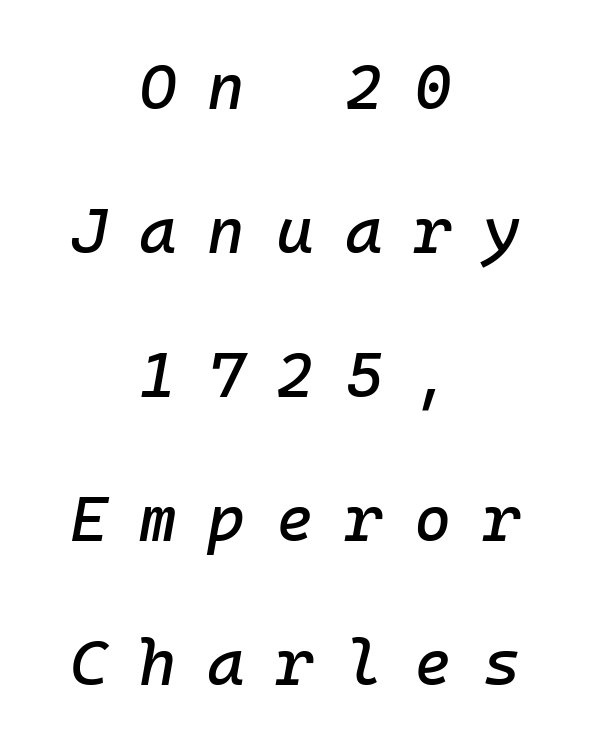
The image shows 64 px text type, italic (leaning right), monospaced; set centered, loose line spacing (2.25x), unusually wide letter spacing (+0.49 em), not underlined; low stroke contrast and a medium x-height.
